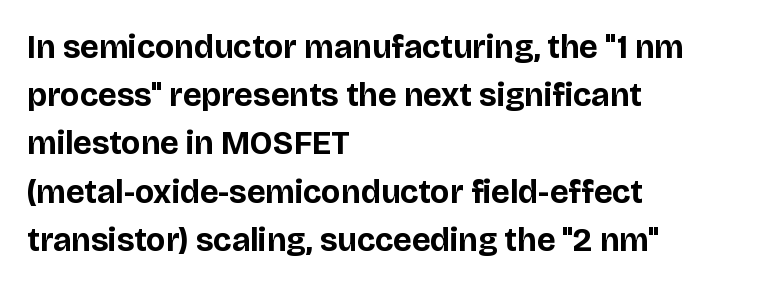
Q: Is the text bold? A: Yes.
Q: Is the text italic (slanted)? A: No, it is upright.
Q: Is the typeface a serif or a sans-serif typeface? A: Sans-serif.
Q: Is the text underlined? A: No.
Q: How is the paragraph aligned? A: Left-aligned.
Q: Is the spacing between letters normal or unusually wide? A: Normal.
Q: Is the spacing between lines tight, normal or loose? A: Normal.
Q: Width (condensed, normal, or wide)? A: Normal.
Q: Stroke contrast? A: Low.
Q: x-height? A: Large.
Q: Monospaced? A: No.
